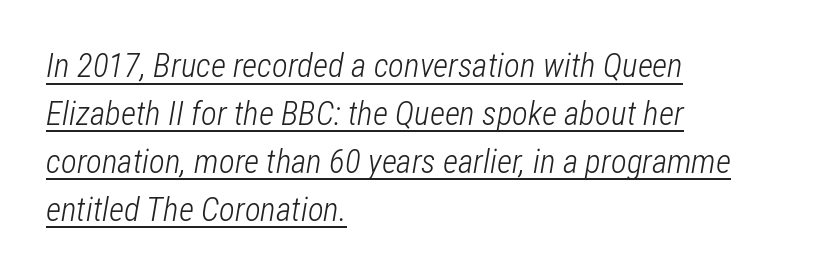
The string is rendered with underlining switched on. The strokes are not fattened; the text isn't bold. These lines stack with their left ends in a neat column. The leading is moderate, giving the passage an even texture. The passage shown is typed in a proportional face where columns would drift. Emphasis-style slanted type is in use.
